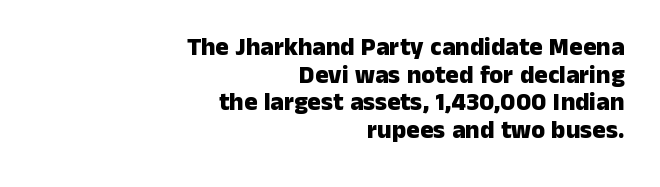
Q: Is the text bold? A: Yes.
Q: Is the text italic (slanted)? A: No, it is upright.
Q: Is the text underlined? A: No.
Q: How is the paragraph aligned? A: Right-aligned.
Q: Is the spacing between letters normal or unusually wide? A: Normal.
Q: Is the spacing between lines tight, normal or loose? A: Tight.
